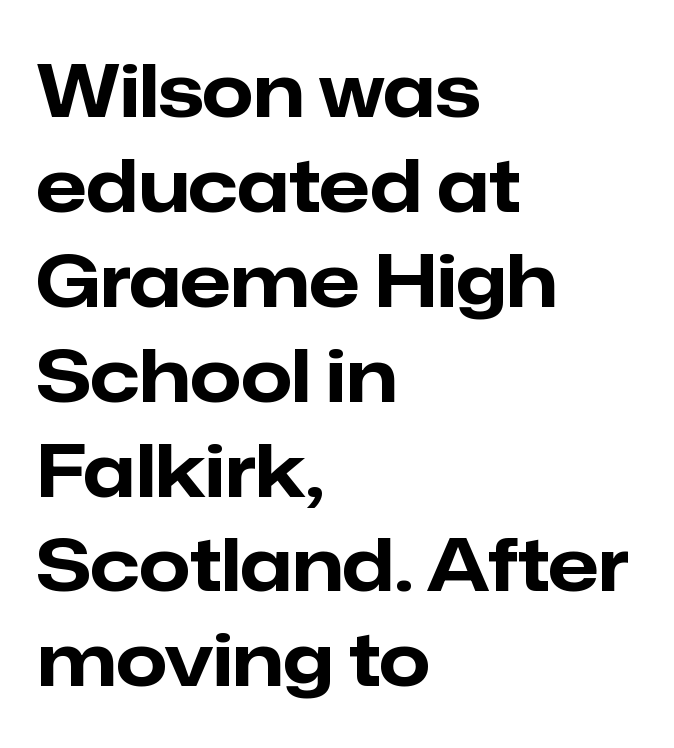
Each new line begins a customary step beneath the previous one. The glyphs in this specimen are sans serif. The passage shown is typed in a proportional face where columns would drift. Posture: upright roman. Any mark beneath the type? The region is blank.
